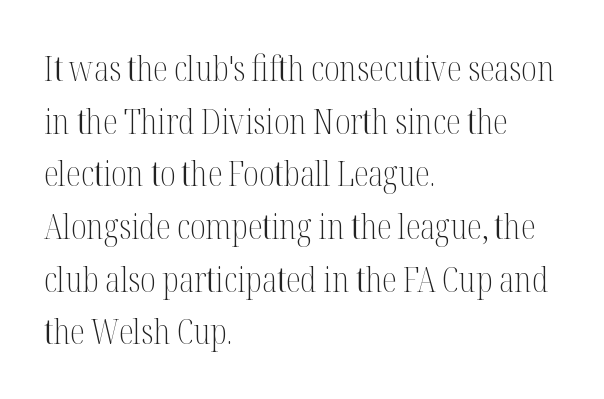
Q: Is the text bold? A: No.
Q: Is the text italic (slanted)? A: No, it is upright.
Q: Is the typeface a serif or a sans-serif typeface? A: Serif.
Q: Is the text underlined? A: No.
Q: How is the paragraph aligned? A: Left-aligned.
Q: Is the spacing between letters normal or unusually wide? A: Normal.
Q: Is the spacing between lines tight, normal or loose? A: Normal.
Q: Width (condensed, normal, or wide)? A: Condensed.
Q: Stroke contrast? A: Medium.
Q: x-height? A: Medium.
Q: Monospaced? A: No.
